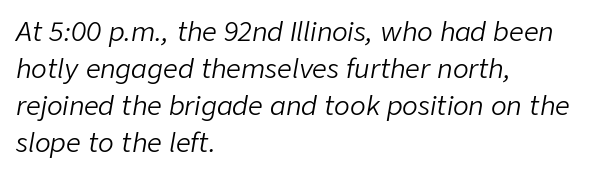
The weight would be labelled regular, book, light, or lighter still. Letter spacing: default. Horizontally, the lines are justified to the leading edge only. Notice how the stems are inclined rather than vertical — that's the hallmark of italics.
